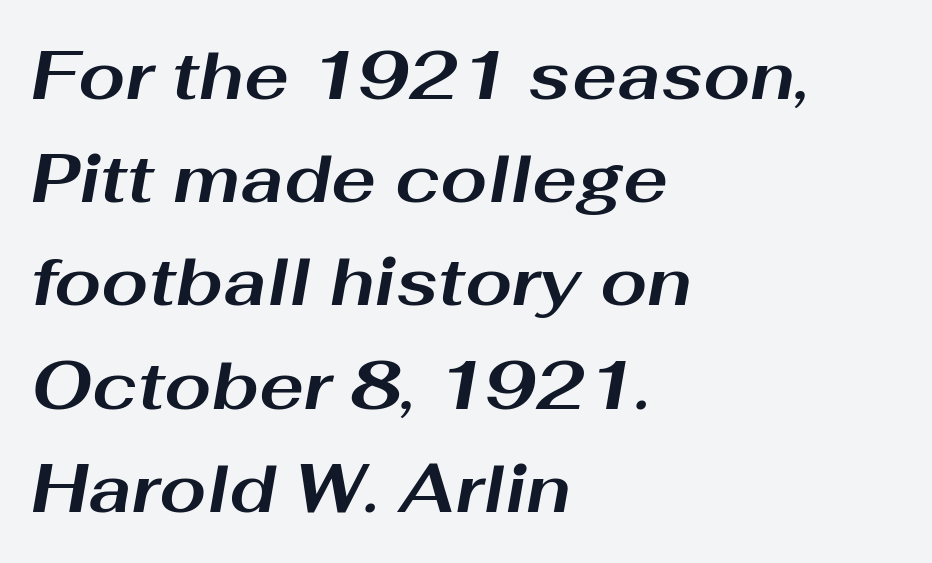
Q: Is the text bold? A: Yes.
Q: Is the text italic (slanted)? A: Yes, it leans right by about 10 degrees.
Q: Is the text underlined? A: No.
Q: How is the paragraph aligned? A: Left-aligned.
Q: Is the spacing between letters normal or unusually wide? A: Normal.
Q: Is the spacing between lines tight, normal or loose? A: Normal.
Q: Width (condensed, normal, or wide)? A: Wide.
Q: Stroke contrast? A: Medium.
Q: x-height? A: Medium.
Q: Monospaced? A: No.
